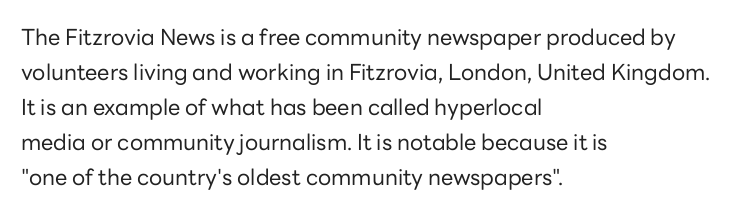
{"italic": "no", "bold": "no", "underline": "no", "align": "left", "line_spacing": "normal", "line_spacing_ratio": 1.59, "letter_spacing": "normal", "letter_spacing_em": 0.0, "glyph_px": 22}
